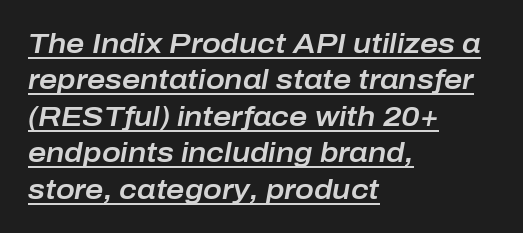
Horizontally, the lines are justified to the leading edge only. The type is set solid horizontally, with unmodified tracking. Reading down the column, the eye jumps a familiar distance to each next line. Proportional: the letters do not fall into vertical columns.
